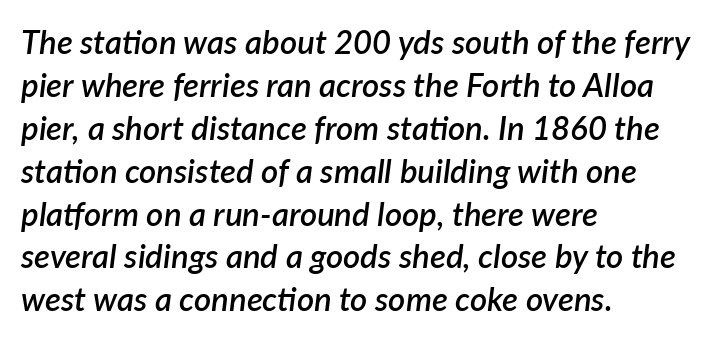
Q: Is the text bold? A: Semi-bold.
Q: Is the text italic (slanted)? A: Yes, it leans right by about 7 degrees.
Q: Is the text underlined? A: No.
Q: How is the paragraph aligned? A: Left-aligned.
Q: Is the spacing between letters normal or unusually wide? A: Normal.
Q: Is the spacing between lines tight, normal or loose? A: Normal.
Q: Width (condensed, normal, or wide)? A: Normal.
Q: Stroke contrast? A: Low.
Q: x-height? A: Medium.
Q: Monospaced? A: No.
